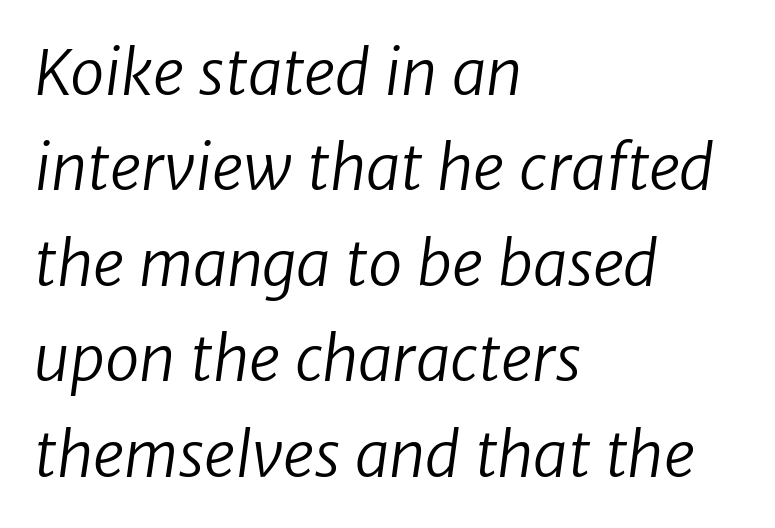
Does the type have serifs? No, each stem ends abruptly. The line texture is even and compact thanks to regular tracking. The gap between lines stays unmarked. Casual observation: everything's shoved over to the left. Here the designer chose a conventional face with non-uniform glyph widths. Leading matches the norm, producing a regular column.
